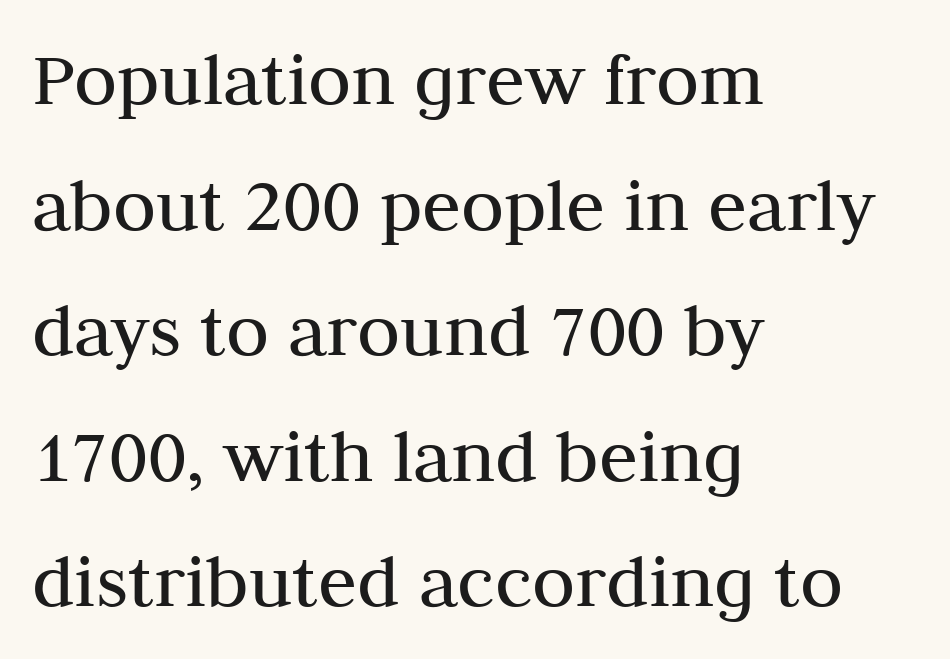
Q: Is the text bold? A: No.
Q: Is the text italic (slanted)? A: No, it is upright.
Q: Is the typeface a serif or a sans-serif typeface? A: Serif.
Q: Is the text underlined? A: No.
Q: How is the paragraph aligned? A: Left-aligned.
Q: Is the spacing between letters normal or unusually wide? A: Normal.
Q: Is the spacing between lines tight, normal or loose? A: Normal.
Q: Width (condensed, normal, or wide)? A: Normal.
Q: Stroke contrast? A: Medium.
Q: x-height? A: Medium.
Q: Monospaced? A: No.
